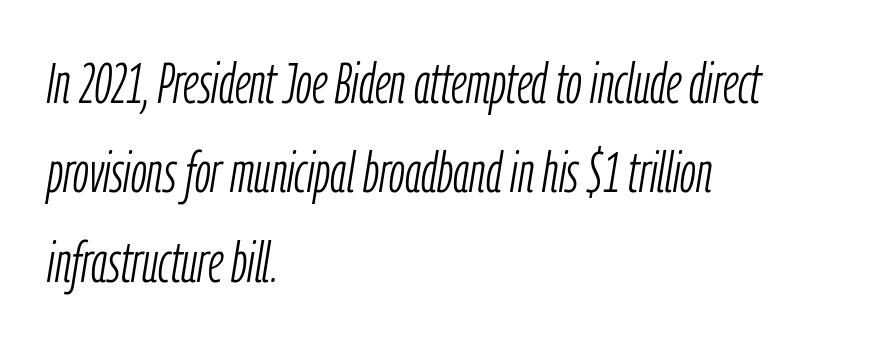
The vertical gap from one line to the next is medium. You could call the tracking neutral — neither tight nor loose. The face looks like a standard text weight, possibly lighter. The lettering tilts uniformly, giving the passage an italic look. This rendering features lettering with no underline. Each letter keeps its own natural width here, so spacing adapts to shape.
